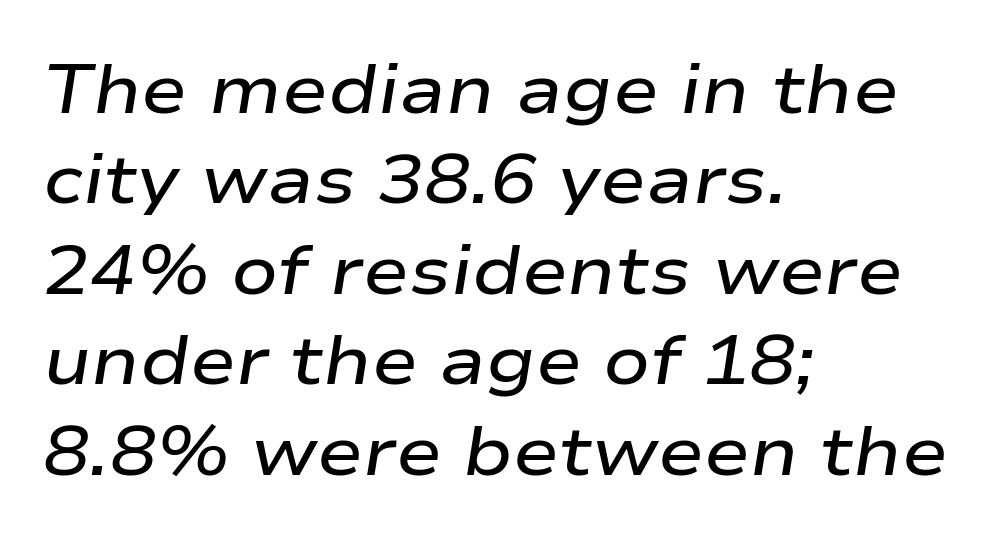
{"italic": "yes", "lean": "right", "slant_degrees": 9, "bold": "semi", "weight": "semibold", "width": "wide", "stroke_contrast": "low", "x_height": "medium", "monospaced": "no", "underline": "no", "align": "left", "line_spacing": "normal", "line_spacing_ratio": 1.31, "letter_spacing": "normal", "letter_spacing_em": 0.0, "glyph_px": 69}
